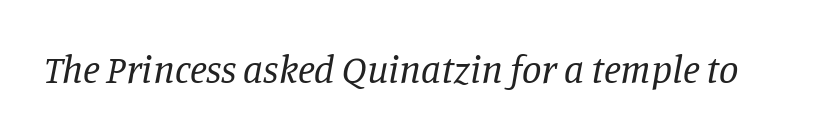
The image shows 39 px regular-weight serif type, italic (leaning right); set normal letter spacing, not underlined; low stroke contrast and a large x-height.
